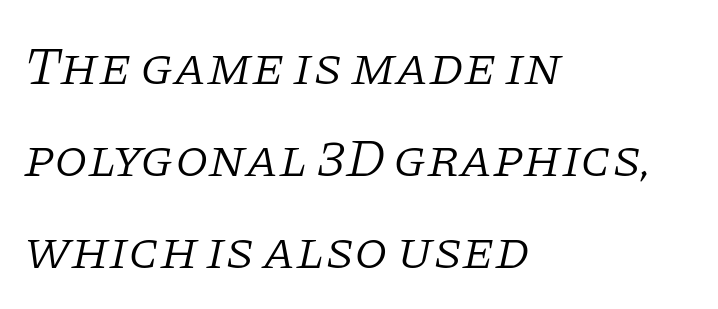
The vertical gap from one line to the next is medium. Yep, those are serifs on the letters. Character widths vary here, with narrow letters taking less room than wide ones. Is the type slanted? Yes — the strokes lean at a clear angle. Stems and bowls with no extra thickness — not bold. Tracking here is standard; glyphs follow each other at the usual distance.
